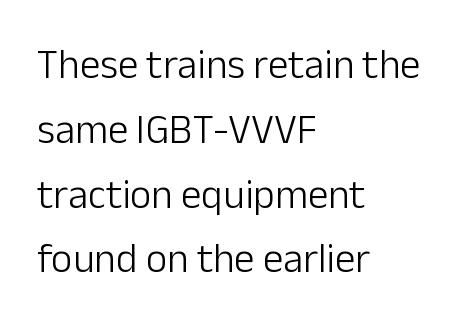
{"serif": "no", "italic": "no", "bold": "no", "weight": "light", "width": "normal", "stroke_contrast": "low", "x_height": "medium", "monospaced": "no", "underline": "no", "align": "left", "line_spacing": "normal", "line_spacing_ratio": 1.58, "letter_spacing": "normal", "letter_spacing_em": 0.0, "glyph_px": 41}
